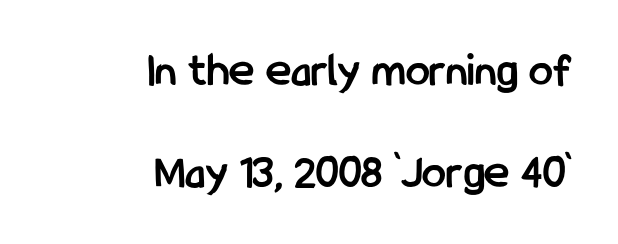
{"serif": "no", "italic": "no", "bold": "yes", "weight": "semibold", "width": "condensed", "stroke_contrast": "low", "x_height": "medium", "monospaced": "no", "underline": "no", "align": "right", "line_spacing": "loose", "line_spacing_ratio": 2.13, "letter_spacing": "normal", "letter_spacing_em": 0.0, "glyph_px": 48}
